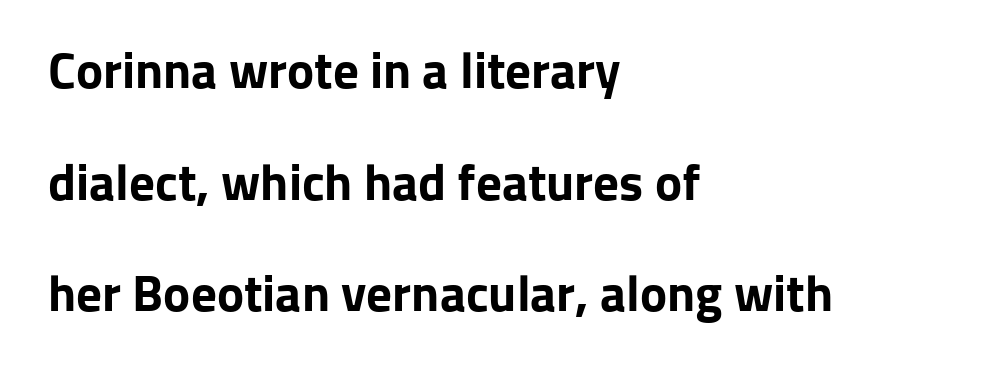
{"serif": "no", "italic": "no", "bold": "yes", "weight": "bold", "width": "normal", "stroke_contrast": "low", "x_height": "medium", "monospaced": "no", "underline": "no", "align": "left", "line_spacing": "loose", "line_spacing_ratio": 2.19, "letter_spacing": "normal", "letter_spacing_em": 0.0, "glyph_px": 51}
